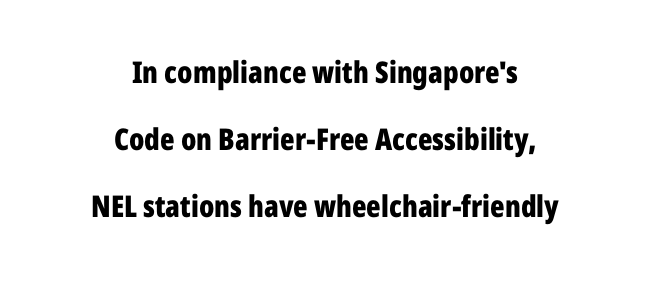
Q: Is the text bold? A: Yes.
Q: Is the text italic (slanted)? A: No, it is upright.
Q: Is the typeface a serif or a sans-serif typeface? A: Sans-serif.
Q: Is the text underlined? A: No.
Q: How is the paragraph aligned? A: Centered.
Q: Is the spacing between letters normal or unusually wide? A: Normal.
Q: Is the spacing between lines tight, normal or loose? A: Loose.
Q: Width (condensed, normal, or wide)? A: Condensed.
Q: Stroke contrast? A: Low.
Q: x-height? A: Medium.
Q: Monospaced? A: No.
